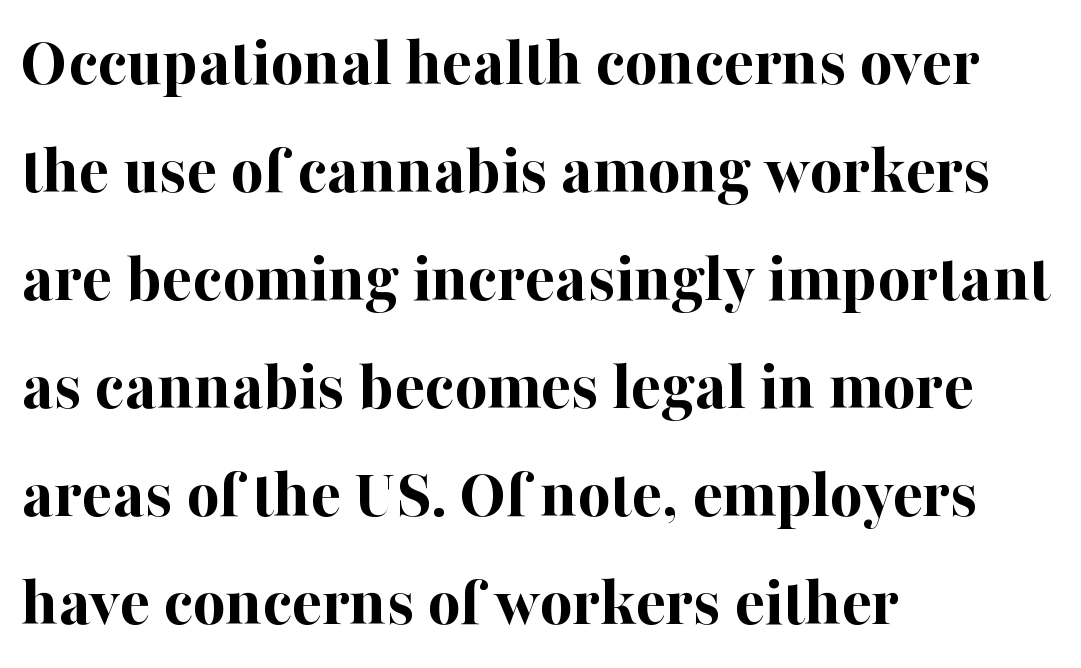
The image shows 71 px bold serif type, upright; set left-aligned, normal line spacing (1.52x), normal letter spacing, not underlined; high stroke contrast and a medium x-height.
